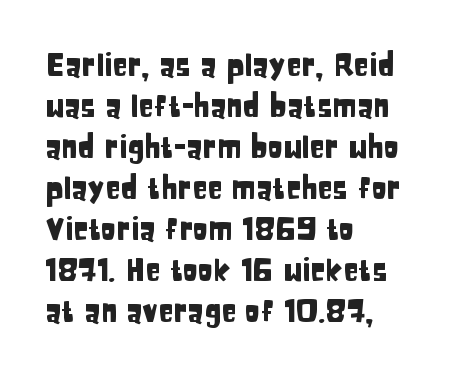
Compared with a centered layout, this one pins lines to the left instead. Descenders are the only things crossing below the line. Character widths vary here, with narrow letters taking less room than wide ones. Rows of type keep a routine distance in the vertical direction.
